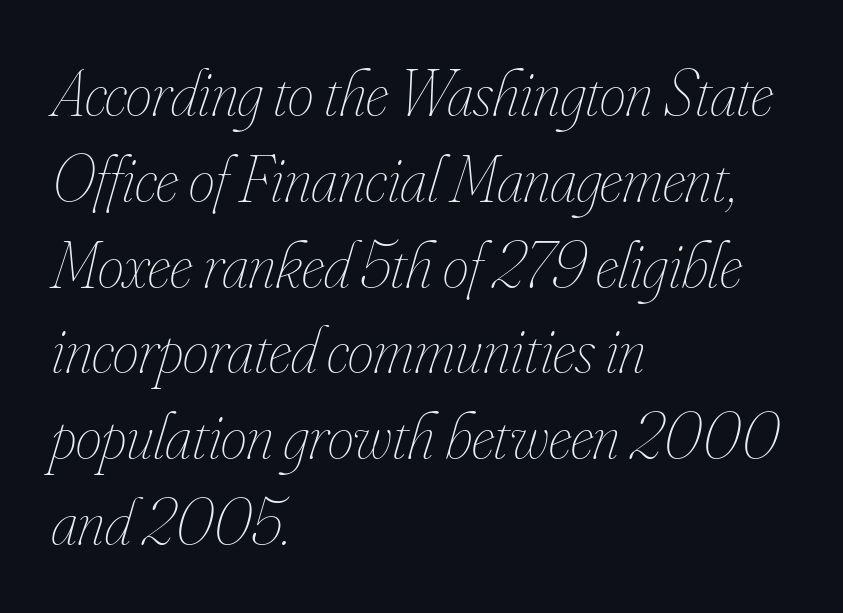
Q: Is the text bold? A: No.
Q: Is the text italic (slanted)? A: Yes, it leans right by about 16 degrees.
Q: Is the text underlined? A: No.
Q: How is the paragraph aligned? A: Left-aligned.
Q: Is the spacing between letters normal or unusually wide? A: Normal.
Q: Is the spacing between lines tight, normal or loose? A: Normal.
Q: Width (condensed, normal, or wide)? A: Condensed.
Q: Stroke contrast? A: Low.
Q: x-height? A: Small.
Q: Monospaced? A: No.
